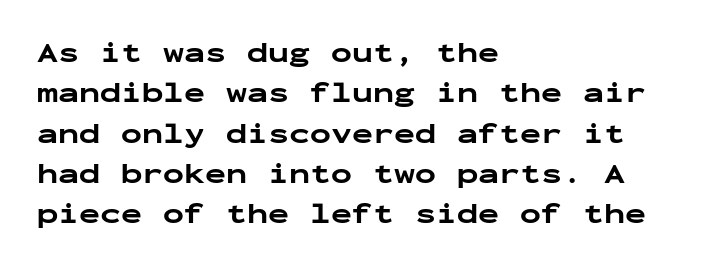
{"serif": "no", "italic": "no", "bold": "yes", "weight": "bold", "width": "wide", "stroke_contrast": "low", "x_height": "medium", "monospaced": "yes", "underline": "no", "align": "left", "line_spacing": "normal", "line_spacing_ratio": 1.44, "letter_spacing": "normal", "letter_spacing_em": 0.0, "glyph_px": 28}
